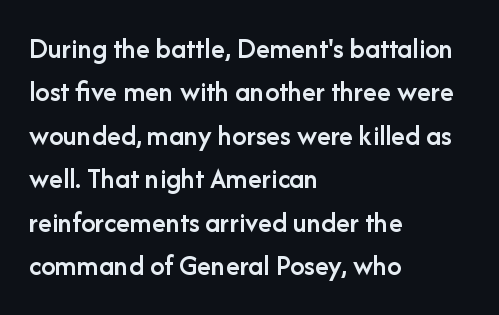
Q: Is the text bold? A: Semi-bold.
Q: Is the text italic (slanted)? A: No, it is upright.
Q: Is the typeface a serif or a sans-serif typeface? A: Sans-serif.
Q: Is the text underlined? A: No.
Q: How is the paragraph aligned? A: Left-aligned.
Q: Is the spacing between letters normal or unusually wide? A: Normal.
Q: Is the spacing between lines tight, normal or loose? A: Normal.
Q: Width (condensed, normal, or wide)? A: Normal.
Q: Stroke contrast? A: Low.
Q: x-height? A: Medium.
Q: Monospaced? A: No.
